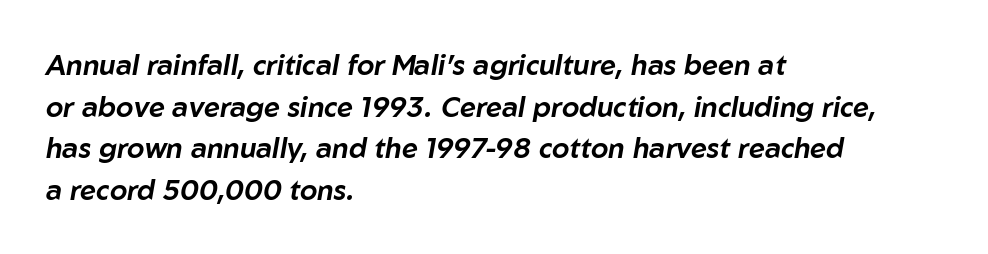
Q: Is the text italic (slanted)? A: Yes, it leans right by about 10 degrees.
Q: Is the text underlined? A: No.
Q: How is the paragraph aligned? A: Left-aligned.
Q: Is the spacing between letters normal or unusually wide? A: Normal.
Q: Is the spacing between lines tight, normal or loose? A: Normal.
Q: Width (condensed, normal, or wide)? A: Normal.
Q: Stroke contrast? A: Low.
Q: x-height? A: Medium.
Q: Monospaced? A: No.
